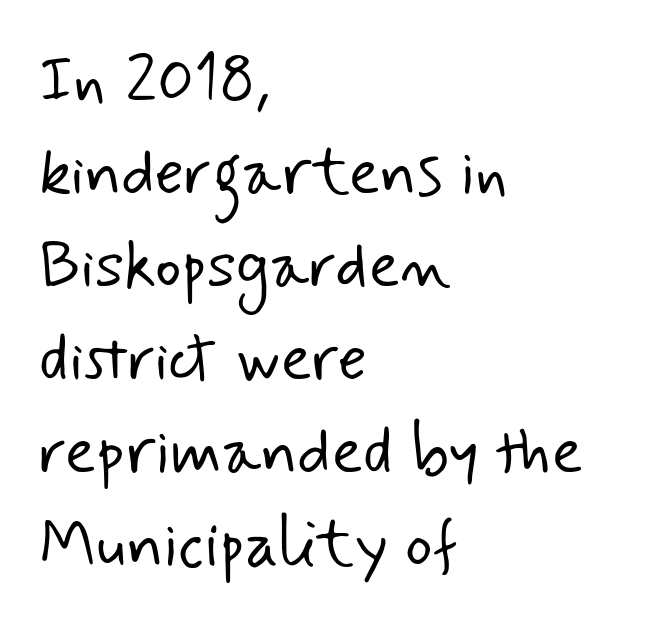
Q: Is the text bold? A: No.
Q: Is the typeface a serif or a sans-serif typeface? A: Sans-serif.
Q: Is the text underlined? A: No.
Q: How is the paragraph aligned? A: Left-aligned.
Q: Is the spacing between letters normal or unusually wide? A: Normal.
Q: Is the spacing between lines tight, normal or loose? A: Normal.
Q: Width (condensed, normal, or wide)? A: Normal.
Q: Stroke contrast? A: Low.
Q: x-height? A: Small.
Q: Monospaced? A: No.
